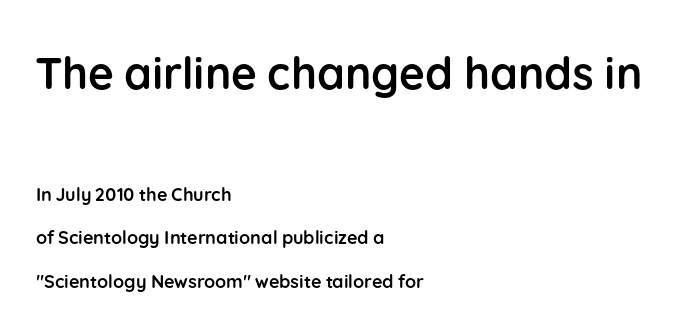
{"serif": "no", "italic": "no", "bold": "yes", "weight": "semibold", "width": "normal", "stroke_contrast": "low", "x_height": "medium", "monospaced": "no", "underline": "no", "align": "left", "line_spacing": "loose", "line_spacing_ratio": 2.44, "letter_spacing": "normal", "letter_spacing_em": 0.0, "larger_block": "first", "size_ratio": 2.44, "glyph_px": 44}
